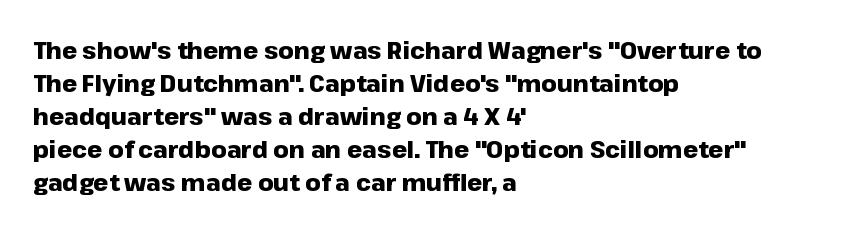
{"italic": "no", "bold": "yes", "underline": "no", "align": "left", "line_spacing": "normal", "line_spacing_ratio": 1.38, "letter_spacing": "normal", "letter_spacing_em": 0.0, "glyph_px": 24}
